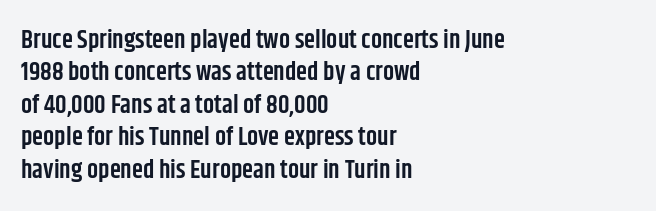
The image shows 25 px text type, upright; set left-aligned, normal line spacing (1.3x), normal letter spacing, not underlined.
